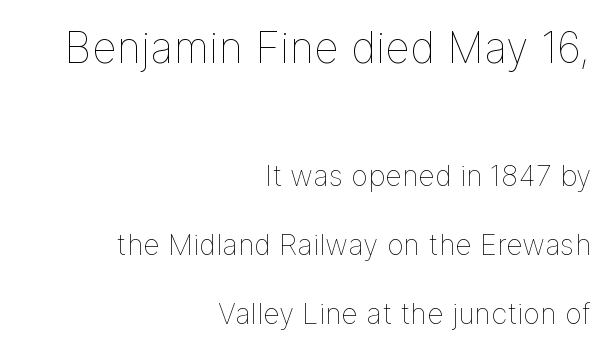
Q: Is the text bold? A: No.
Q: Is the text italic (slanted)? A: No, it is upright.
Q: Is the text underlined? A: No.
Q: How is the paragraph aligned? A: Right-aligned.
Q: Is the spacing between letters normal or unusually wide? A: Normal.
Q: Is the spacing between lines tight, normal or loose? A: Loose.
Q: Which block of text is set in a larger size, the first (top) or the second (bottom)? A: The first (top) one.
Q: Width (condensed, normal, or wide)? A: Normal.
Q: Stroke contrast? A: Low.
Q: x-height? A: Medium.
Q: Monospaced? A: No.
